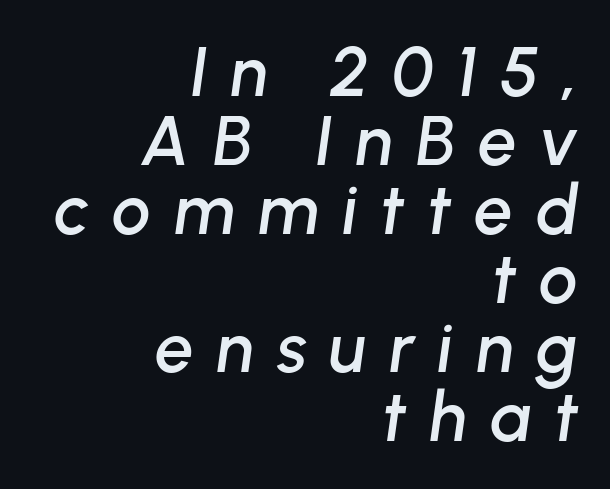
The image shows 69 px text type, italic (leaning right); set right-aligned, tight line spacing (1.0x), unusually wide letter spacing (+0.33 em), not underlined; low stroke contrast and a medium x-height.
